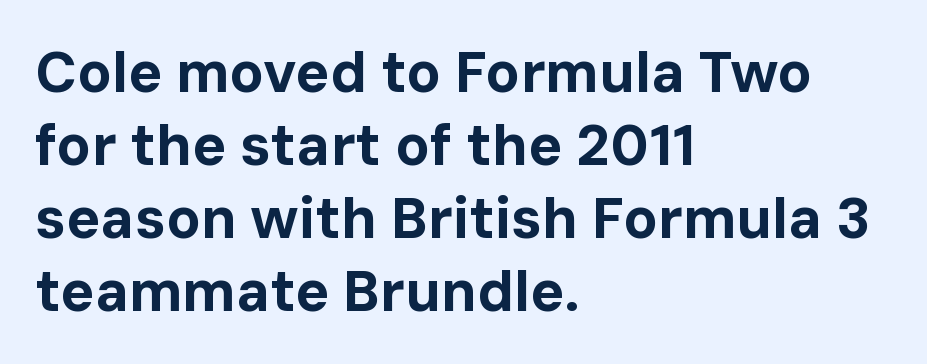
The image shows 57 px bold sans-serif type, upright; set left-aligned, normal line spacing (1.28x), normal letter spacing, not underlined; low stroke contrast and a medium x-height.
